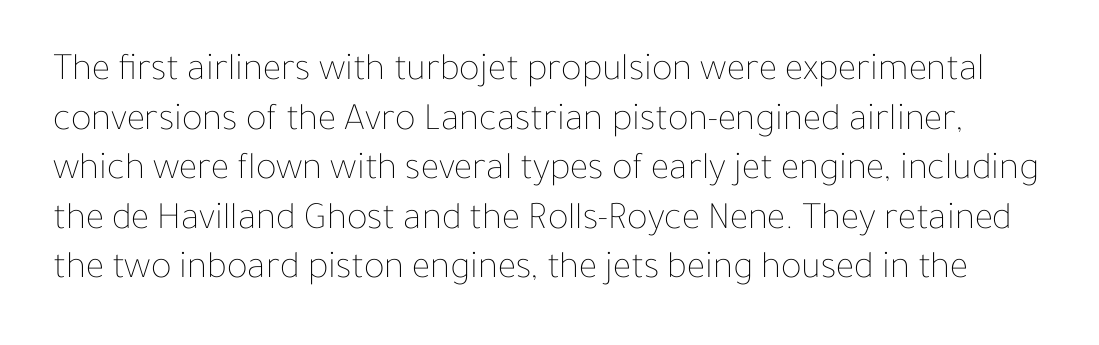
{"italic": "no", "bold": "no", "weight": "thin", "width": "normal", "stroke_contrast": "low", "x_height": "medium", "monospaced": "no", "underline": "no", "line_spacing": "normal", "line_spacing_ratio": 1.27, "letter_spacing": "normal", "letter_spacing_em": 0.0, "glyph_px": 39}
